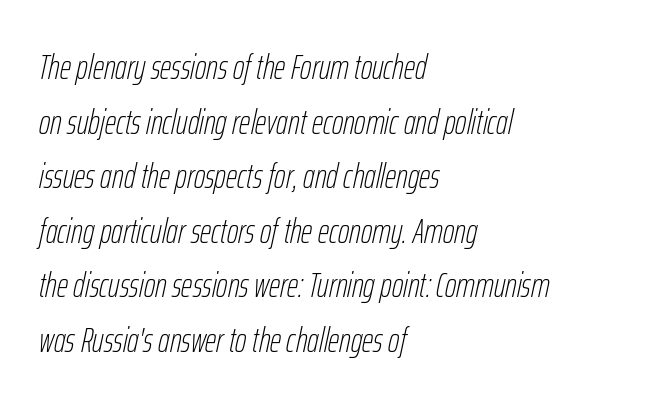
Q: Is the text bold? A: No.
Q: Is the text italic (slanted)? A: Yes, it leans right by about 12 degrees.
Q: Is the text underlined? A: No.
Q: How is the paragraph aligned? A: Left-aligned.
Q: Is the spacing between letters normal or unusually wide? A: Normal.
Q: Is the spacing between lines tight, normal or loose? A: Normal.
Q: Width (condensed, normal, or wide)? A: Condensed.
Q: Stroke contrast? A: Low.
Q: x-height? A: Medium.
Q: Monospaced? A: No.
